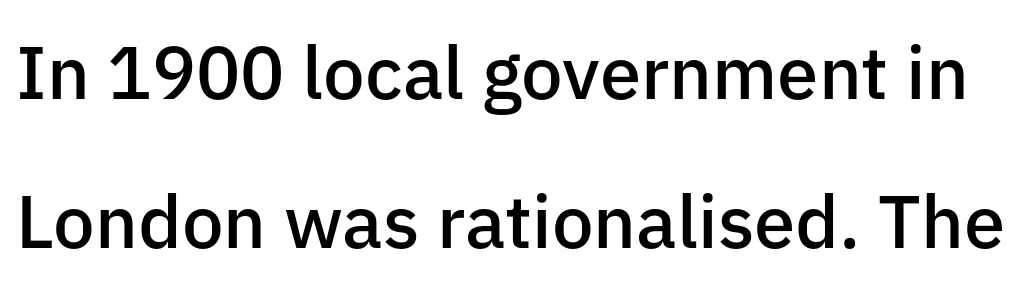
{"serif": "no", "italic": "no", "bold": "semi", "weight": "semibold", "width": "normal", "stroke_contrast": "low", "x_height": "medium", "monospaced": "no", "underline": "no", "line_spacing": "loose", "line_spacing_ratio": 2.02, "letter_spacing": "normal", "letter_spacing_em": 0.0, "glyph_px": 74}
